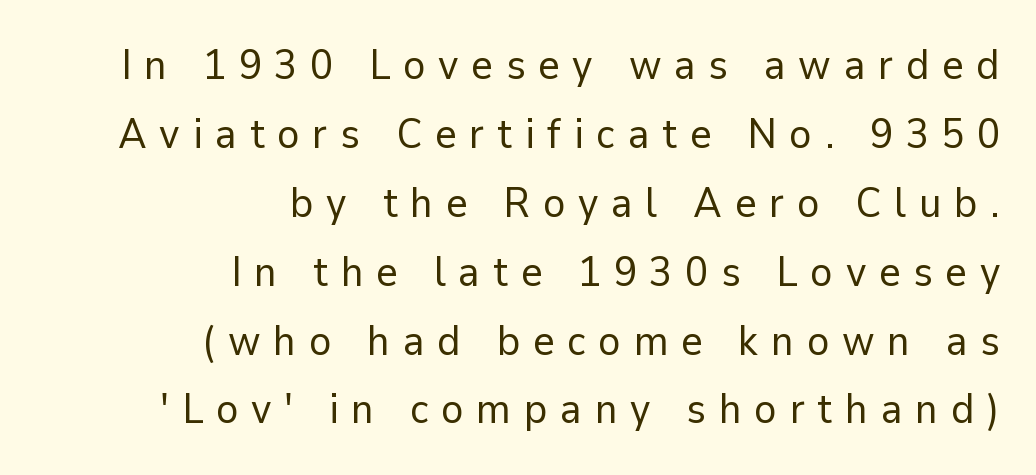
{"serif": "no", "italic": "no", "bold": "no", "weight": "regular", "width": "normal", "stroke_contrast": "low", "x_height": "medium", "monospaced": "no", "underline": "no", "align": "right", "line_spacing": "normal", "line_spacing_ratio": 1.64, "letter_spacing": "wide", "letter_spacing_em": 0.3, "glyph_px": 42}
